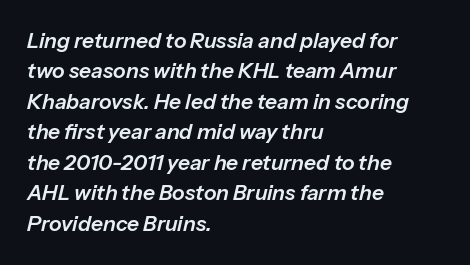
Q: Is the text italic (slanted)? A: Yes, it leans right by about 13 degrees.
Q: Is the text underlined? A: No.
Q: How is the paragraph aligned? A: Left-aligned.
Q: Is the spacing between letters normal or unusually wide? A: Normal.
Q: Is the spacing between lines tight, normal or loose? A: Normal.
